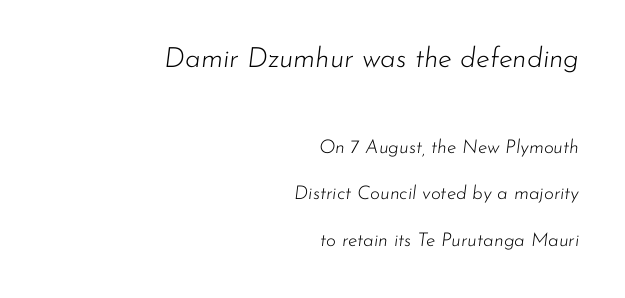
The image shows 28 px light type, italic (leaning right); set right-aligned, loose line spacing (2.47x), normal letter spacing, not underlined; the first (top) block is 1.47x larger; low stroke contrast and a small x-height.
